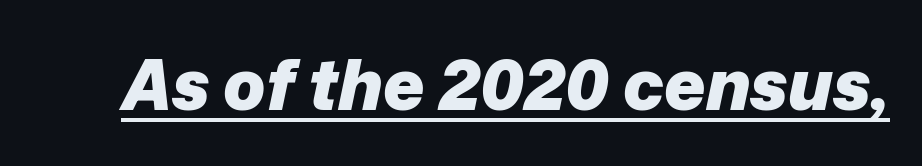
Q: Is the text bold? A: Yes.
Q: Is the text italic (slanted)? A: Yes, it leans right by about 12 degrees.
Q: Is the text underlined? A: Yes.
Q: Is the spacing between letters normal or unusually wide? A: Normal.
Q: Width (condensed, normal, or wide)? A: Normal.
Q: Stroke contrast? A: Low.
Q: x-height? A: Medium.
Q: Monospaced? A: No.
